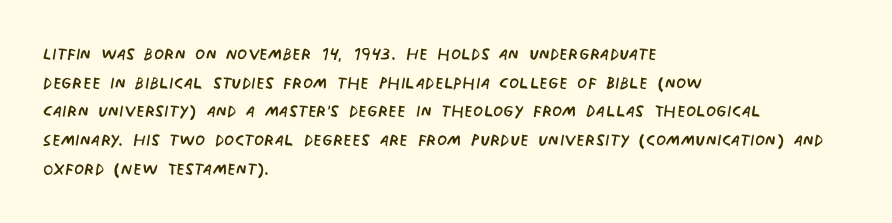
Q: Is the text bold? A: No.
Q: Is the text underlined? A: No.
Q: How is the paragraph aligned? A: Left-aligned.
Q: Is the spacing between letters normal or unusually wide? A: Normal.
Q: Is the spacing between lines tight, normal or loose? A: Normal.
